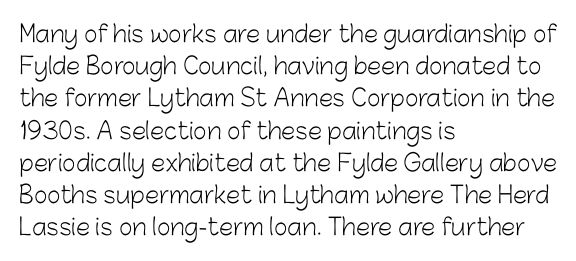
{"italic": "no", "bold": "no", "underline": "no", "align": "left", "line_spacing": "normal", "line_spacing_ratio": 1.4, "letter_spacing": "normal", "letter_spacing_em": 0.0, "glyph_px": 23}
